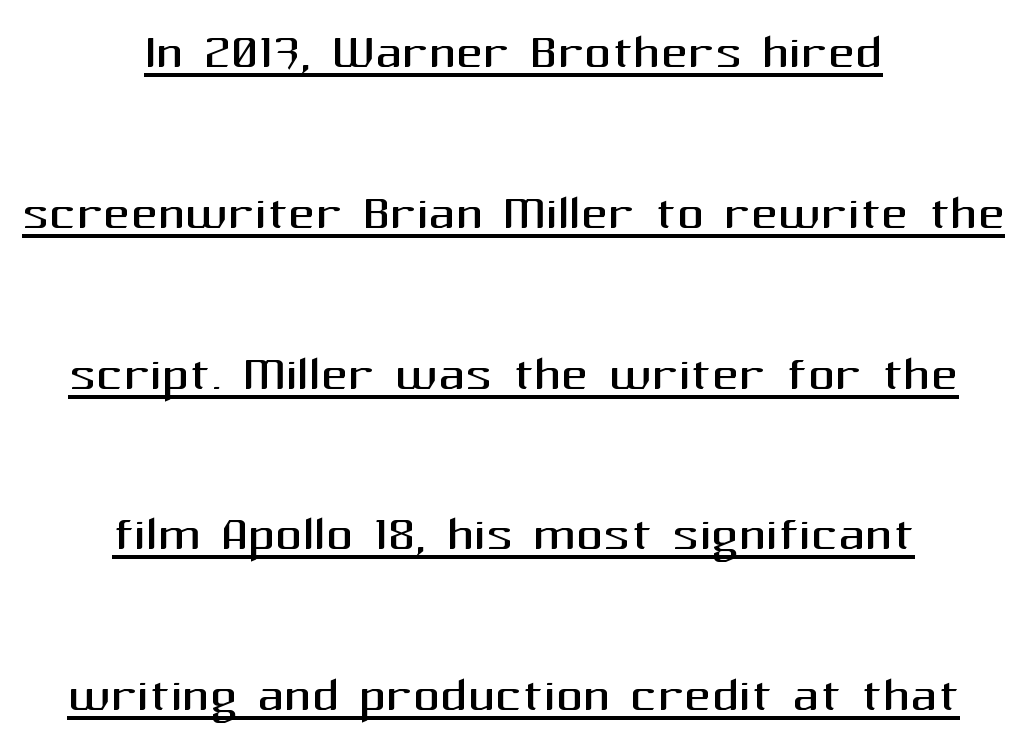
{"serif": "no", "italic": "no", "bold": "no", "weight": "regular", "width": "normal", "stroke_contrast": "medium", "x_height": "medium", "monospaced": "no", "underline": "yes", "align": "center", "line_spacing": "loose", "line_spacing_ratio": 2.4, "letter_spacing": "normal", "letter_spacing_em": 0.0, "glyph_px": 67}
